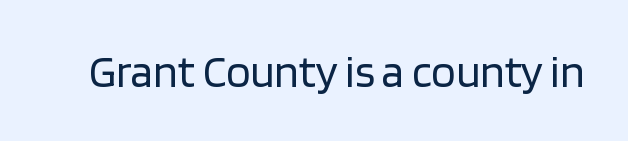
Q: Is the text bold? A: No.
Q: Is the text italic (slanted)? A: No, it is upright.
Q: Is the typeface a serif or a sans-serif typeface? A: Sans-serif.
Q: Is the text underlined? A: No.
Q: Is the spacing between letters normal or unusually wide? A: Normal.
Q: Width (condensed, normal, or wide)? A: Normal.
Q: Stroke contrast? A: Low.
Q: x-height? A: Large.
Q: Monospaced? A: No.
